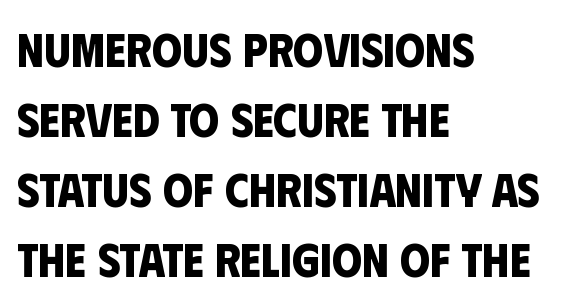
The image shows 48 px bold, condensed sans-serif type; set left-aligned, normal line spacing (1.46x), normal letter spacing, not underlined; low stroke contrast and a large x-height.
